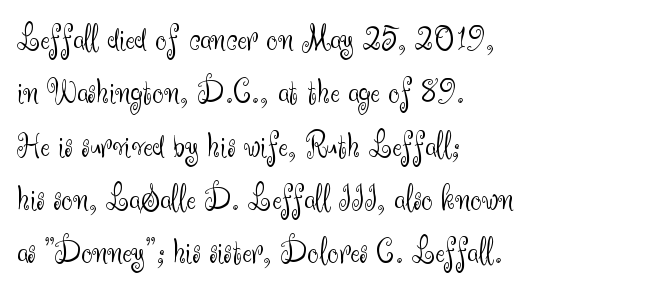
The image shows 36 px light sans-serif type, upright; set left-aligned, normal line spacing (1.48x), normal letter spacing, not underlined; medium stroke contrast and a small x-height.
